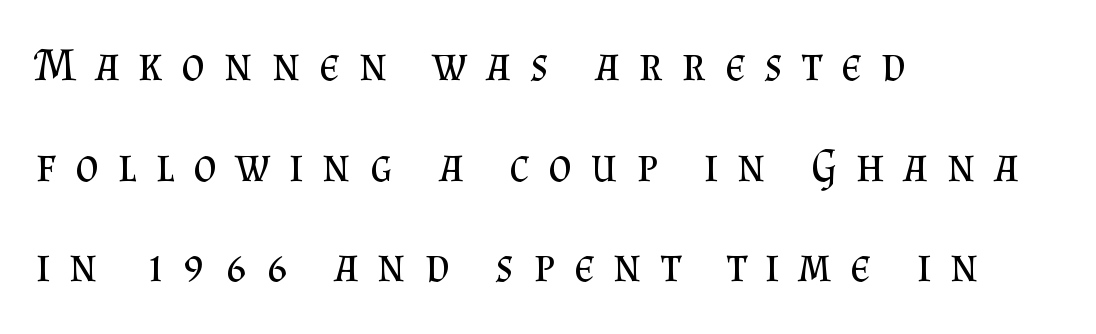
Q: Is the text bold? A: No.
Q: Is the text italic (slanted)? A: No, it is upright.
Q: Is the typeface a serif or a sans-serif typeface? A: Serif.
Q: Is the text underlined? A: No.
Q: How is the paragraph aligned? A: Left-aligned.
Q: Is the spacing between letters normal or unusually wide? A: Unusually wide.
Q: Is the spacing between lines tight, normal or loose? A: Loose.
Q: Width (condensed, normal, or wide)? A: Normal.
Q: Stroke contrast? A: Medium.
Q: x-height? A: Small.
Q: Monospaced? A: No.
